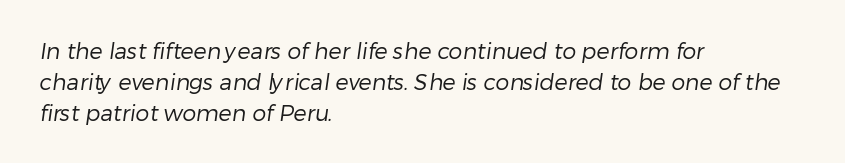
The image shows 22 px text type; set left-aligned, normal line spacing (1.4x), normal letter spacing, not underlined.
